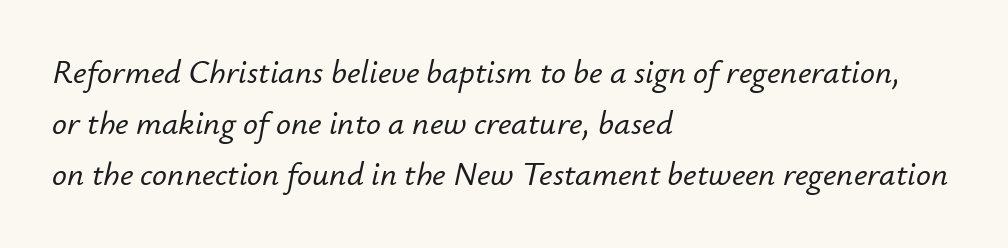
Letters rest on an invisible, unmarked baseline. One-word summary of the alignment: left. The rendering keeps characters at their native spacing. Every character sits at an angle, as italics do. One glance says typical: line gaps are just what's usual. Here the designer chose a conventional face with non-uniform glyph widths.
